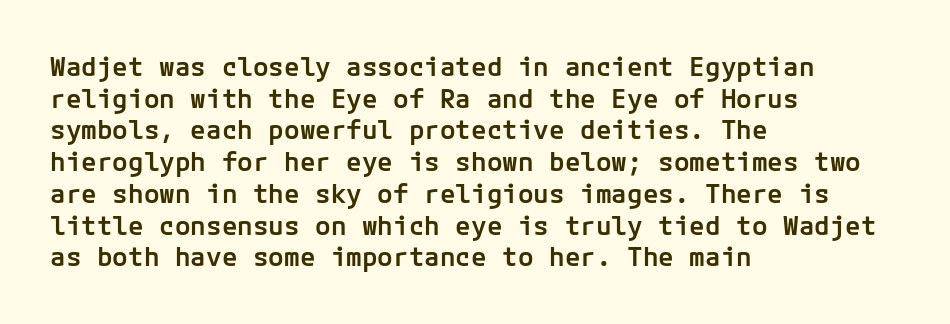
Q: Is the text bold? A: Semi-bold.
Q: Is the text italic (slanted)? A: No, it is upright.
Q: Is the text underlined? A: No.
Q: How is the paragraph aligned? A: Left-aligned.
Q: Is the spacing between letters normal or unusually wide? A: Normal.
